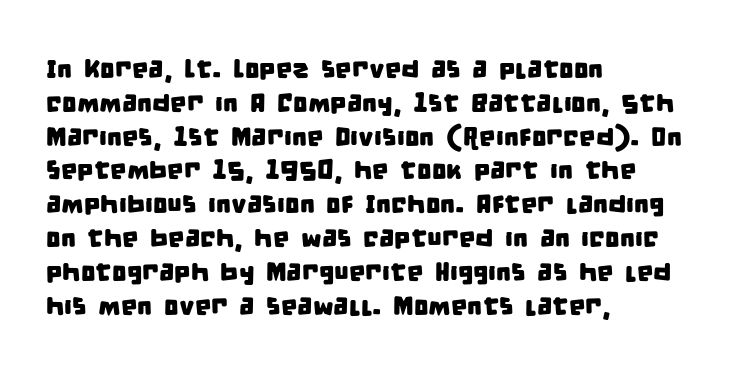
Q: Is the text underlined? A: No.
Q: How is the paragraph aligned? A: Left-aligned.
Q: Is the spacing between letters normal or unusually wide? A: Normal.
Q: Is the spacing between lines tight, normal or loose? A: Normal.
